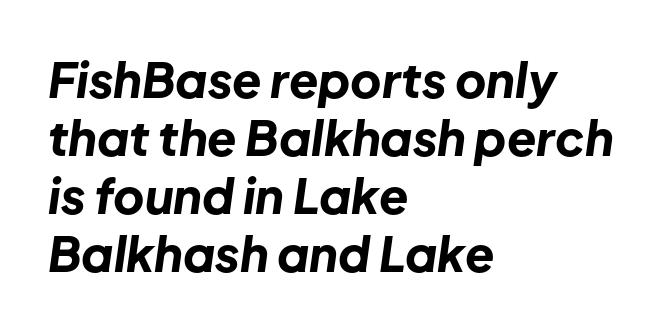
The face used here has the dense, thick strokes of a bold. Nothing unusual about the tracking: characters are spaced as the font intends. Think of a printed novel: that variable character pitch is what you see here. Plain, unruled lines of type. Italic? Definitely — the glyphs are oblique.
